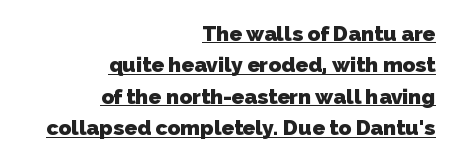
Q: Is the text bold? A: Yes.
Q: Is the text underlined? A: Yes.
Q: How is the paragraph aligned? A: Right-aligned.
Q: Is the spacing between letters normal or unusually wide? A: Normal.
Q: Is the spacing between lines tight, normal or loose? A: Normal.
